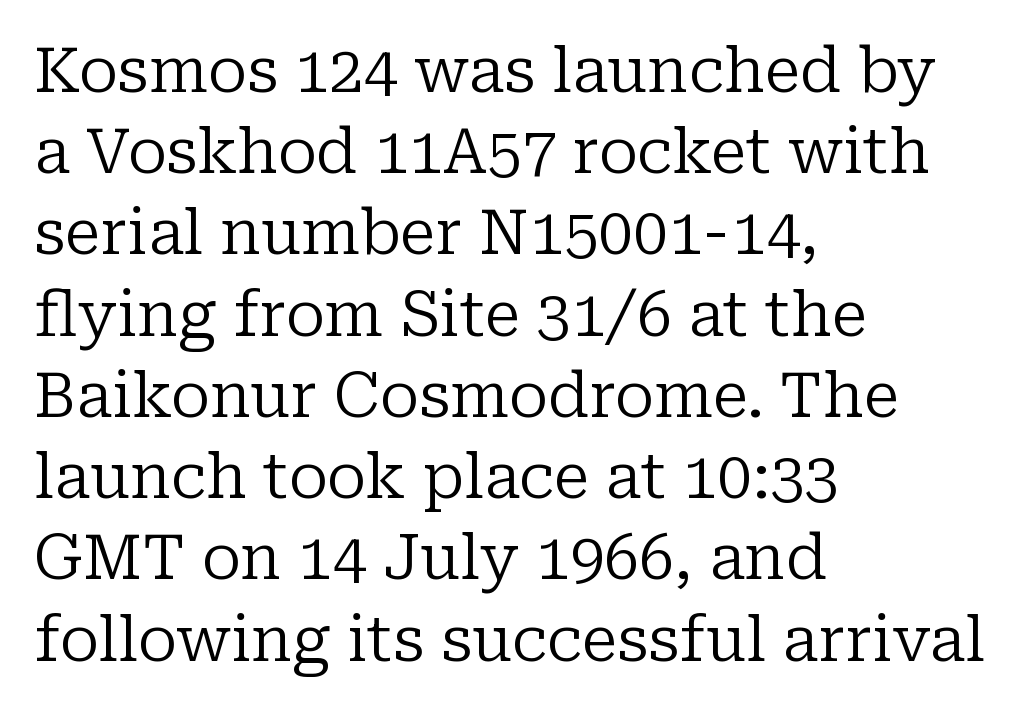
Q: Is the text bold? A: No.
Q: Is the text italic (slanted)? A: No, it is upright.
Q: Is the typeface a serif or a sans-serif typeface? A: Serif.
Q: Is the text underlined? A: No.
Q: How is the paragraph aligned? A: Left-aligned.
Q: Is the spacing between letters normal or unusually wide? A: Normal.
Q: Is the spacing between lines tight, normal or loose? A: Normal.
Q: Width (condensed, normal, or wide)? A: Normal.
Q: Stroke contrast? A: Low.
Q: x-height? A: Medium.
Q: Monospaced? A: No.
